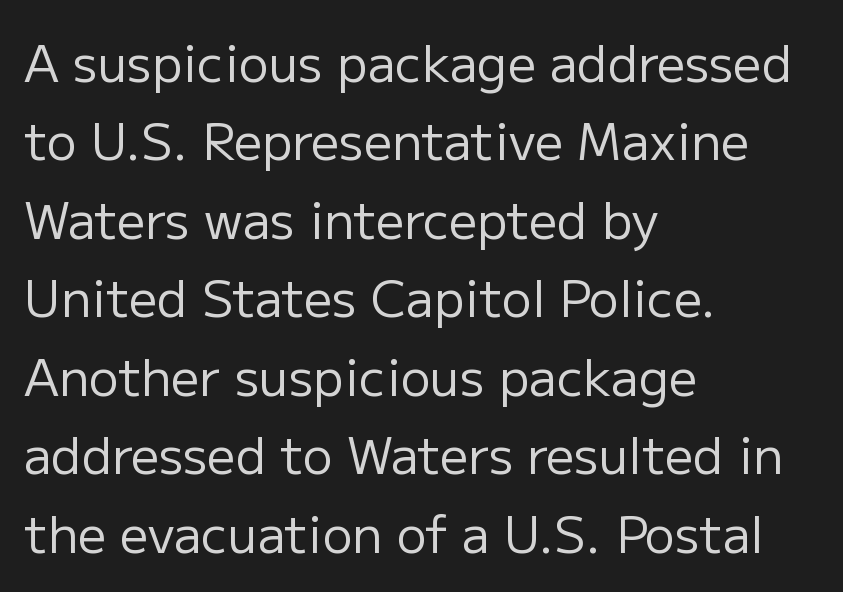
Q: Is the text bold? A: No.
Q: Is the text italic (slanted)? A: No, it is upright.
Q: Is the typeface a serif or a sans-serif typeface? A: Sans-serif.
Q: Is the text underlined? A: No.
Q: How is the paragraph aligned? A: Left-aligned.
Q: Is the spacing between letters normal or unusually wide? A: Normal.
Q: Is the spacing between lines tight, normal or loose? A: Normal.
Q: Width (condensed, normal, or wide)? A: Normal.
Q: Stroke contrast? A: Low.
Q: x-height? A: Medium.
Q: Monospaced? A: No.
